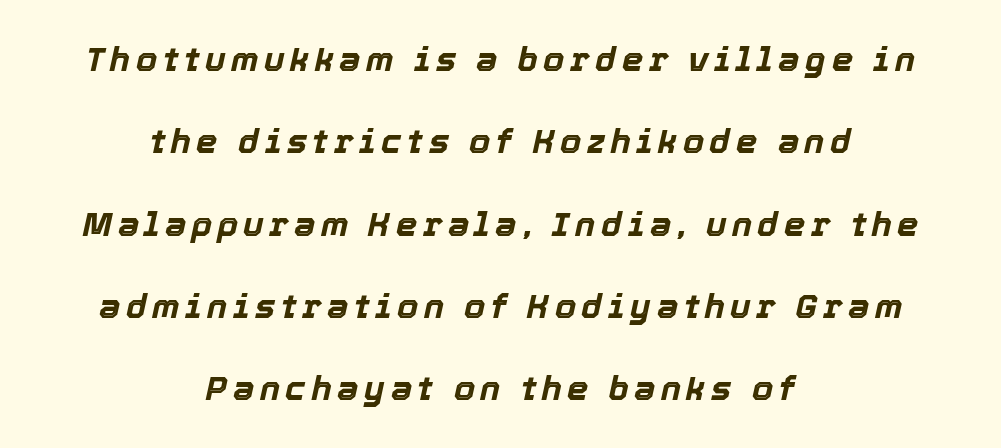
When letters slant like this, we call the style italic. The gap between lines stays unmarked. Think of a printed novel: that variable character pitch is what you see here. These lines stand farther apart than default settings would place them. The lines in this sample share a center point and differ in where they start and stop.
